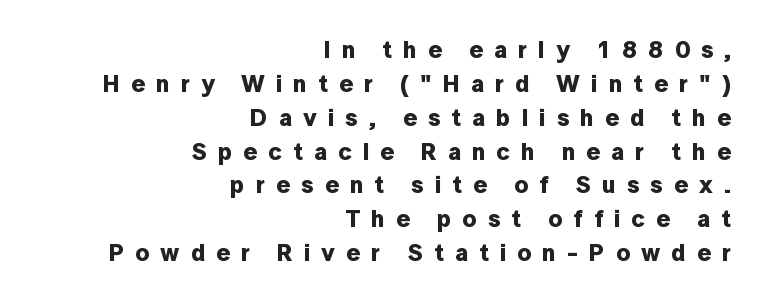
Q: Is the text bold? A: Yes.
Q: Is the text italic (slanted)? A: No, it is upright.
Q: Is the text underlined? A: No.
Q: How is the paragraph aligned? A: Right-aligned.
Q: Is the spacing between letters normal or unusually wide? A: Unusually wide.
Q: Is the spacing between lines tight, normal or loose? A: Normal.
